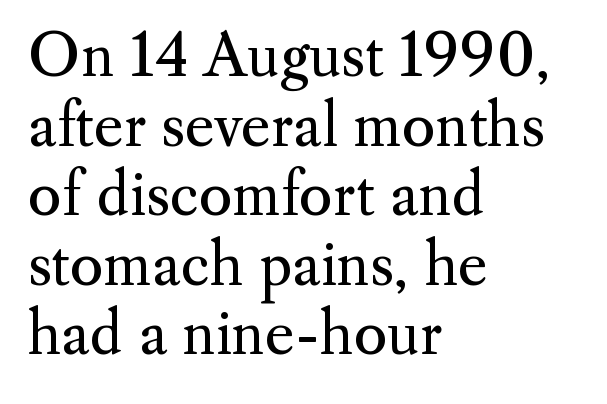
{"serif": "yes", "italic": "no", "bold": "no", "weight": "regular", "width": "normal", "stroke_contrast": "medium", "x_height": "small", "monospaced": "no", "underline": "no", "align": "left", "line_spacing_ratio": 1.22, "letter_spacing": "normal", "letter_spacing_em": 0.0, "glyph_px": 57}
